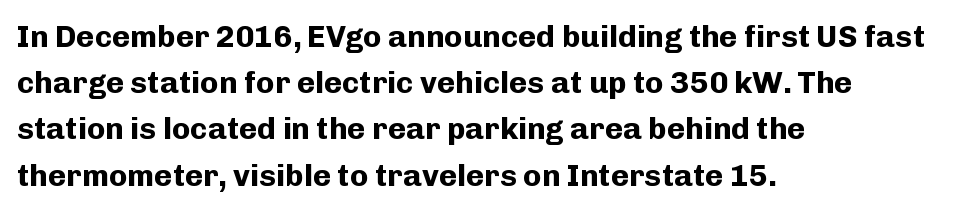
A typesetter would call this leading conventional body-copy spacing. Underline: absent. Reading down the block, your eye returns to a fixed left position each line. Serif or sans? Sans — the stroke terminals are bare. Looks like regular typesetting: each glyph gets only the width it needs. The letters stand straight up with perfectly vertical stems.
